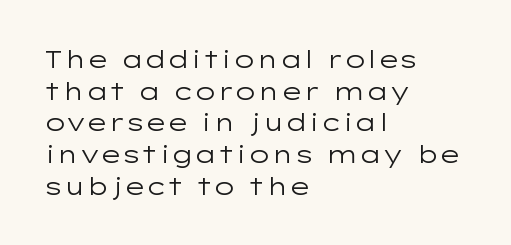
Q: Is the text bold? A: No.
Q: Is the text italic (slanted)? A: No, it is upright.
Q: Is the text underlined? A: No.
Q: How is the paragraph aligned? A: Left-aligned.
Q: Is the spacing between letters normal or unusually wide? A: Normal.
Q: Is the spacing between lines tight, normal or loose? A: Normal.
